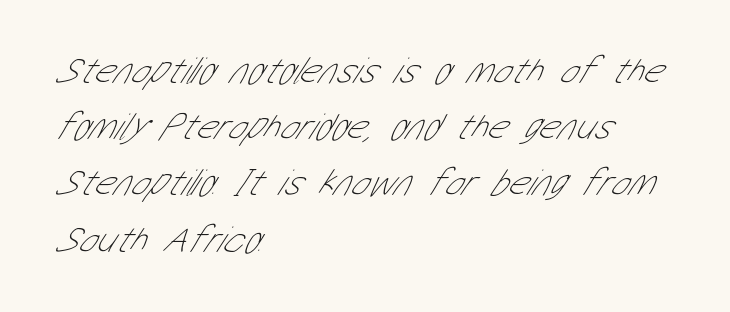
The image shows 38 px thin, condensed sans-serif type; set left-aligned, normal line spacing (1.48x), normal letter spacing, not underlined; low stroke contrast and a medium x-height.
